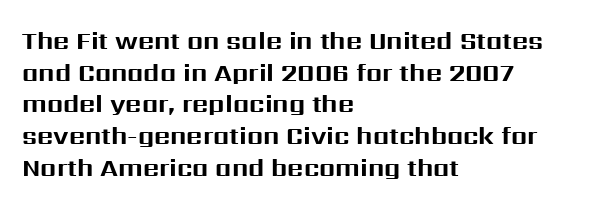
Short and long lines alike share a common starting point at left. The vertical gap from one line to the next is medium. Does the lettering tilt? It doesn't — this is upright. Underline: absent. The tracking reads as untouched default to a designer's eye. Chunky letters — that's bold for sure.
